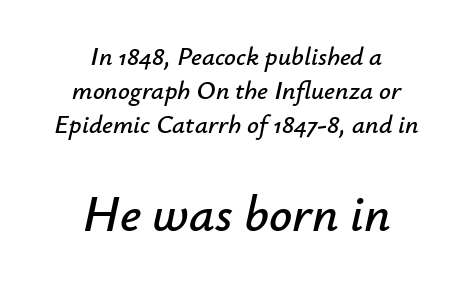
{"italic": "yes", "lean": "right", "slant_degrees": 12, "width": "normal", "stroke_contrast": "low", "x_height": "small", "monospaced": "no", "underline": "no", "align": "center", "line_spacing": "normal", "line_spacing_ratio": 1.31, "letter_spacing": "normal", "letter_spacing_em": 0.0, "larger_block": "second", "size_ratio": 1.96, "glyph_px": 51}
